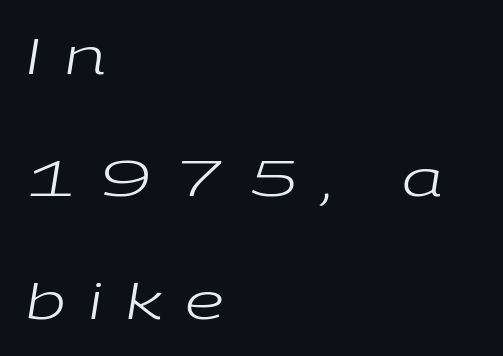
{"italic": "yes", "lean": "right", "slant_degrees": 9, "bold": "no", "weight": "regular", "width": "wide", "stroke_contrast": "low", "x_height": "medium", "monospaced": "no", "underline": "no", "align": "left", "line_spacing": "loose", "line_spacing_ratio": 2.45, "letter_spacing": "wide", "letter_spacing_em": 0.45, "glyph_px": 50}
